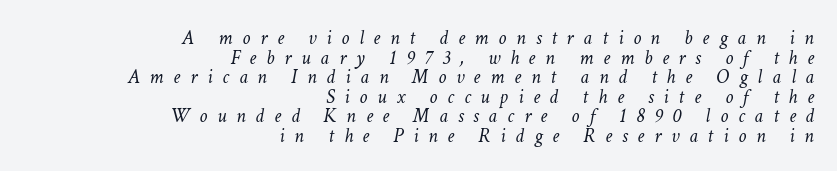
{"italic": "yes", "lean": "right", "slant_degrees": 11, "bold": "no", "underline": "no", "align": "right", "line_spacing": "tight", "line_spacing_ratio": 0.98, "letter_spacing": "wide", "letter_spacing_em": 0.49, "glyph_px": 20}
